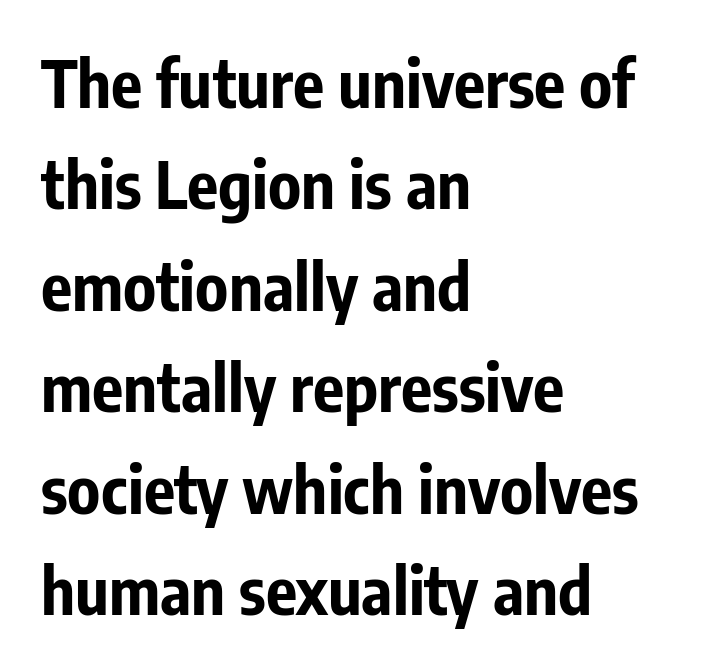
{"serif": "no", "italic": "no", "bold": "yes", "weight": "bold", "width": "condensed", "stroke_contrast": "low", "x_height": "medium", "monospaced": "no", "underline": "no", "align": "left", "line_spacing": "normal", "line_spacing_ratio": 1.56, "letter_spacing": "normal", "letter_spacing_em": 0.0, "glyph_px": 65}
